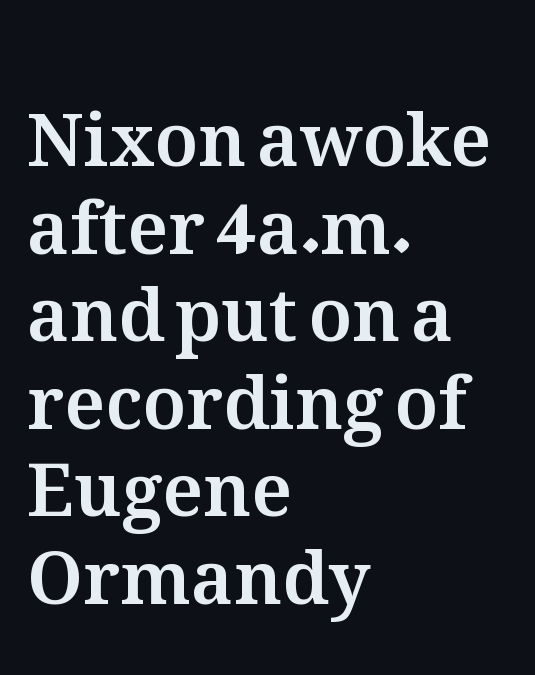
{"italic": "no", "width": "normal", "stroke_contrast": "medium", "x_height": "medium", "monospaced": "no", "underline": "no", "align": "left", "line_spacing_ratio": 1.2, "letter_spacing": "normal", "letter_spacing_em": 0.0, "glyph_px": 73}
